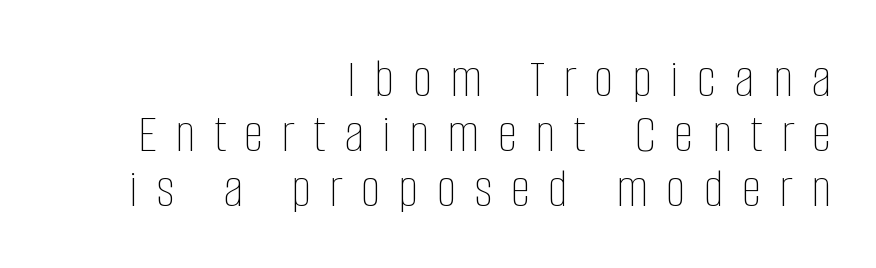
Q: Is the text bold? A: No.
Q: Is the text italic (slanted)? A: No, it is upright.
Q: Is the text underlined? A: No.
Q: How is the paragraph aligned? A: Right-aligned.
Q: Is the spacing between letters normal or unusually wide? A: Unusually wide.
Q: Is the spacing between lines tight, normal or loose? A: Tight.
Q: Width (condensed, normal, or wide)? A: Condensed.
Q: Stroke contrast? A: Low.
Q: x-height? A: Large.
Q: Monospaced? A: No.
